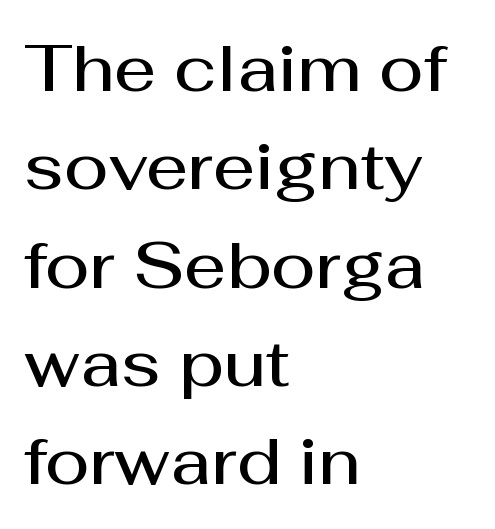
The image shows 66 px semibold sans-serif type, upright; set left-aligned, normal line spacing (1.49x), normal letter spacing, not underlined; medium stroke contrast and a medium x-height.
